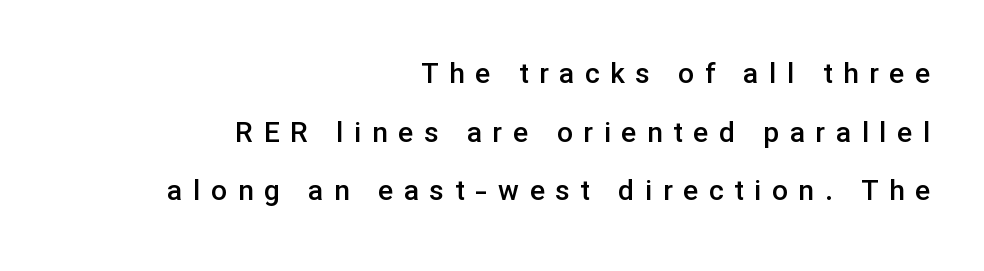
The area under the type is left untouched. Typesetter's note: demi weight, one step under bold. Notice how the stems are strictly vertical — no italics here. Vertically, the passage feels expansive, rows floating well apart. The designer went with a sans here, leaving each stem footless.
